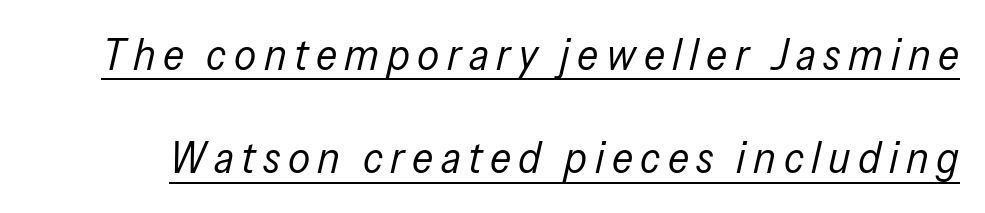
The sample's only ornament is a line tracing under the words. Weight: in the light-to-regular range. Does the lettering tilt? It does — this is italic. Looks like regular typesetting: each glyph gets only the width it needs.
